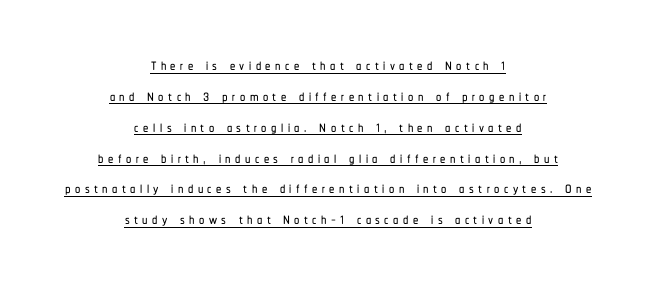
The image shows 21 px text type, upright; set centered, normal line spacing (1.47x), unusually wide letter spacing (+0.21 em), underlined.
